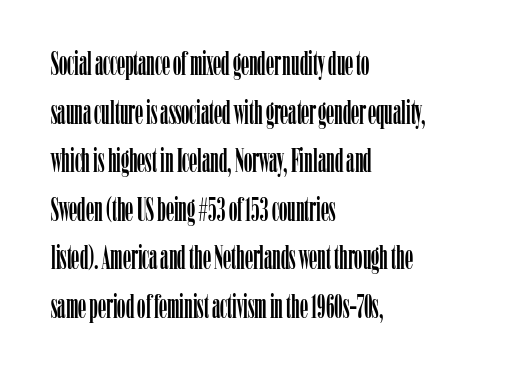
{"serif": "yes", "italic": "no", "width": "condensed", "stroke_contrast": "low", "x_height": "medium", "monospaced": "no", "underline": "no", "align": "left", "line_spacing": "normal", "line_spacing_ratio": 1.47, "letter_spacing": "normal", "letter_spacing_em": 0.0, "glyph_px": 33}
